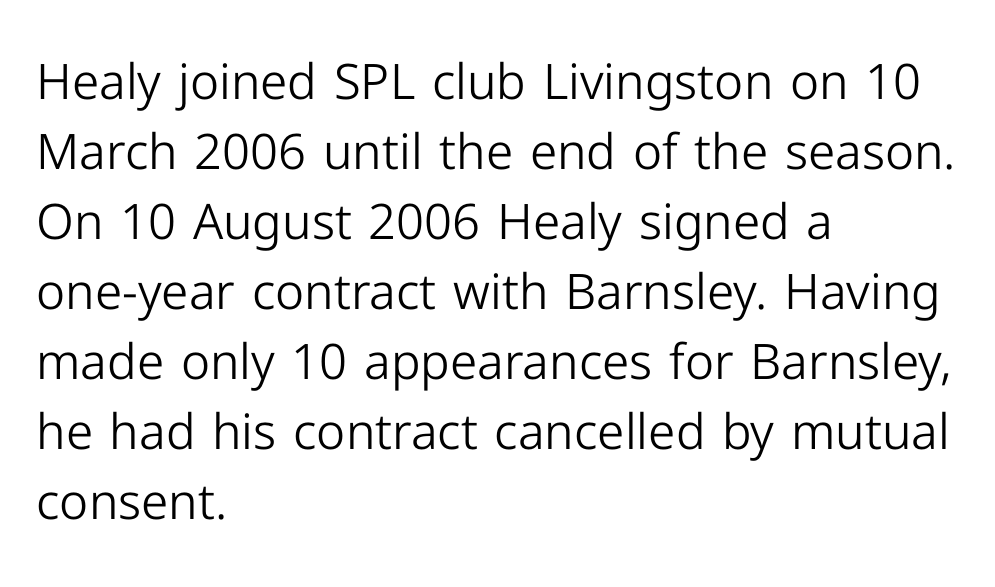
Q: Is the text bold? A: No.
Q: Is the text italic (slanted)? A: No, it is upright.
Q: Is the typeface a serif or a sans-serif typeface? A: Sans-serif.
Q: Is the text underlined? A: No.
Q: How is the paragraph aligned? A: Left-aligned.
Q: Is the spacing between letters normal or unusually wide? A: Normal.
Q: Is the spacing between lines tight, normal or loose? A: Normal.
Q: Width (condensed, normal, or wide)? A: Normal.
Q: Stroke contrast? A: Low.
Q: x-height? A: Medium.
Q: Monospaced? A: No.
